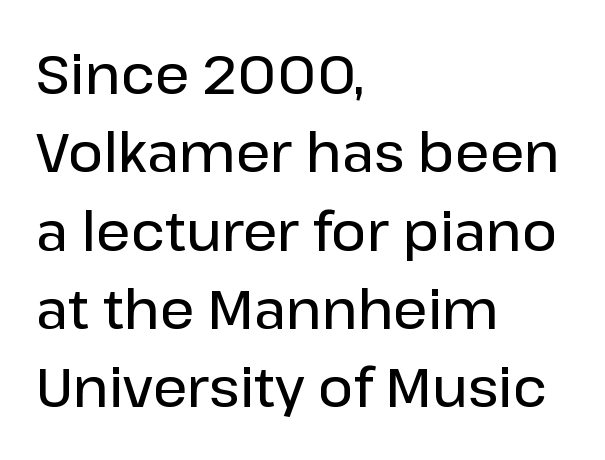
The image shows 54 px semibold sans-serif type, upright; set left-aligned, normal line spacing (1.45x), normal letter spacing, not underlined; low stroke contrast and a medium x-height.
